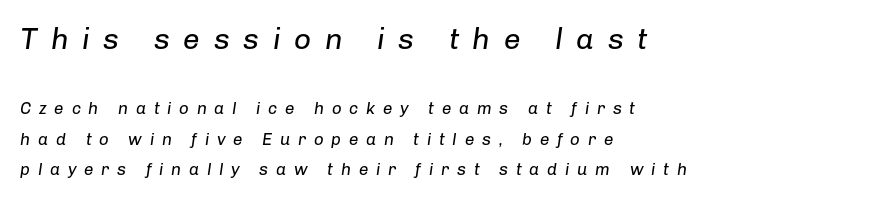
The image shows 30 px regular-weight type, italic (leaning right); set left-aligned, line spacing 1.8x, unusually wide letter spacing (+0.45 em), not underlined; the first (top) block is 1.76x larger; low stroke contrast and a medium x-height.
